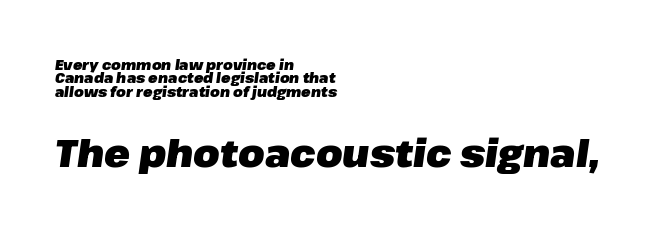
{"italic": "yes", "lean": "right", "slant_degrees": 8, "bold": "yes", "weight": "heavy", "width": "normal", "stroke_contrast": "low", "x_height": "medium", "monospaced": "no", "underline": "no", "align": "left", "line_spacing": "tight", "line_spacing_ratio": 0.96, "letter_spacing": "normal", "letter_spacing_em": 0.0, "larger_block": "second", "size_ratio": 2.71, "glyph_px": 38}
